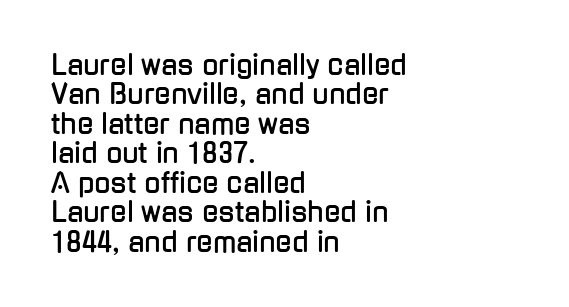
The image shows 27 px text type, upright; set left-aligned, tight line spacing (1.09x), normal letter spacing, not underlined.
